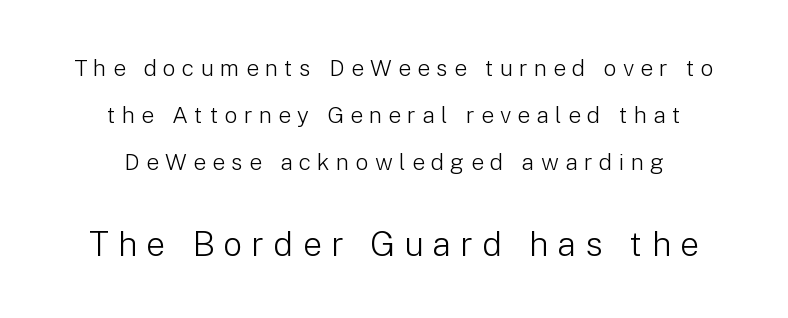
{"serif": "no", "italic": "no", "bold": "no", "weight": "light", "width": "normal", "stroke_contrast": "low", "x_height": "medium", "monospaced": "no", "underline": "no", "align": "center", "line_spacing": "loose", "line_spacing_ratio": 2.05, "letter_spacing": "wide", "letter_spacing_em": 0.27, "larger_block": "second", "size_ratio": 1.48, "glyph_px": 34}
